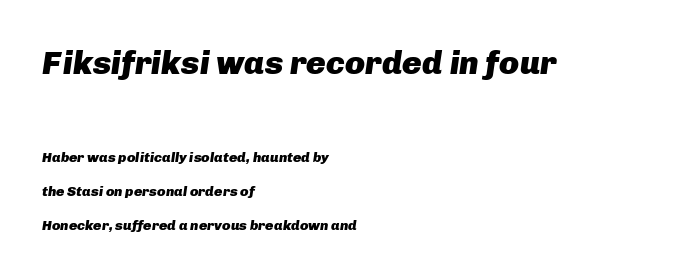
The image shows 33 px heavy type, italic (leaning right); set left-aligned, loose line spacing (2.42x), normal letter spacing, not underlined; the first (top) block is 2.36x larger; low stroke contrast and a medium x-height.
